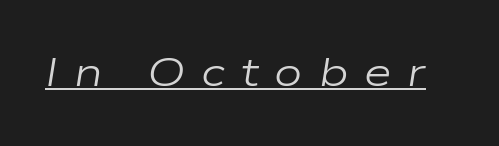
{"italic": "yes", "lean": "right", "slant_degrees": 9, "bold": "no", "weight": "regular", "width": "wide", "stroke_contrast": "low", "x_height": "medium", "monospaced": "no", "underline": "yes", "letter_spacing": "wide", "letter_spacing_em": 0.4, "glyph_px": 40}
